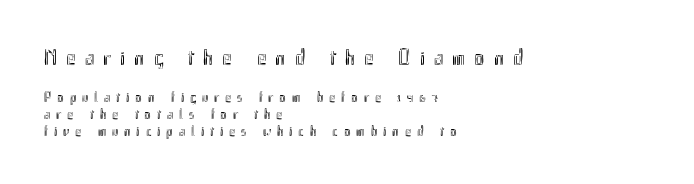
Q: Is the text italic (slanted)? A: No, it is upright.
Q: Is the text underlined? A: No.
Q: How is the paragraph aligned? A: Left-aligned.
Q: Is the spacing between letters normal or unusually wide? A: Unusually wide.
Q: Is the spacing between lines tight, normal or loose? A: Tight.
Q: Which block of text is set in a larger size, the first (top) or the second (bottom)? A: The first (top) one.
